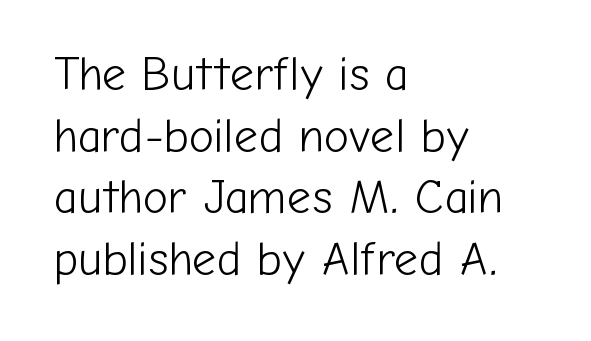
Inter-character spacing is left at the font's built-in metrics. Typographically, this falls in the sans-serif category. Tall strokes in this sample are plumb rather than angled. The rendering anchors every line to the left-hand side. Proportional: the letters do not fall into vertical columns. Weight: not bold — regular or lighter.
